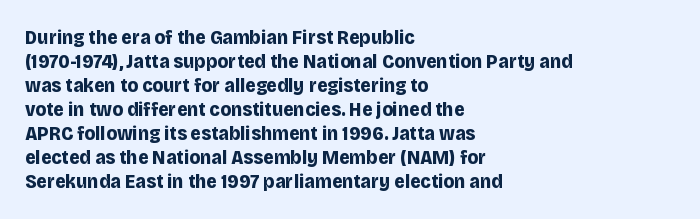
The image shows 20 px bold type, upright; set left-aligned, line spacing 1.2x, normal letter spacing, not underlined.
